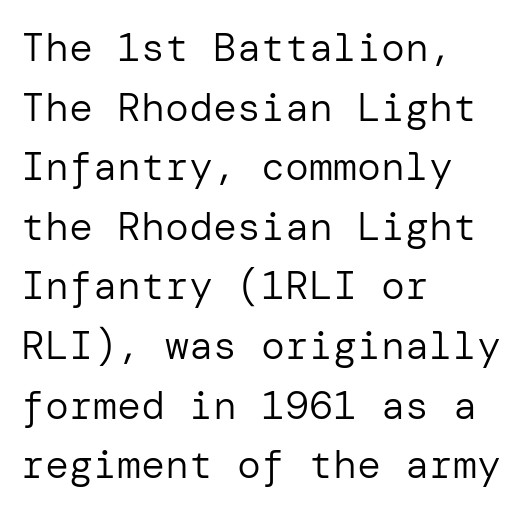
{"serif": "no", "italic": "no", "bold": "no", "weight": "regular", "width": "normal", "stroke_contrast": "low", "x_height": "medium", "underline": "no", "align": "left", "line_spacing": "normal", "line_spacing_ratio": 1.49, "letter_spacing": "normal", "letter_spacing_em": 0.0, "glyph_px": 40}
